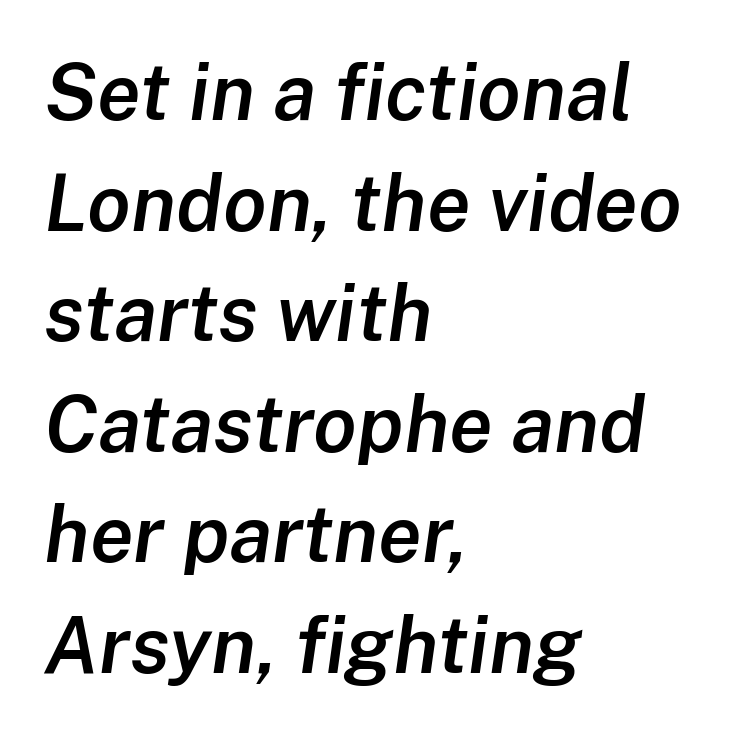
Q: Is the text bold? A: Semi-bold.
Q: Is the text italic (slanted)? A: Yes, it leans right by about 8 degrees.
Q: Is the text underlined? A: No.
Q: How is the paragraph aligned? A: Left-aligned.
Q: Is the spacing between letters normal or unusually wide? A: Normal.
Q: Is the spacing between lines tight, normal or loose? A: Normal.
Q: Width (condensed, normal, or wide)? A: Normal.
Q: Stroke contrast? A: Low.
Q: x-height? A: Medium.
Q: Monospaced? A: No.
